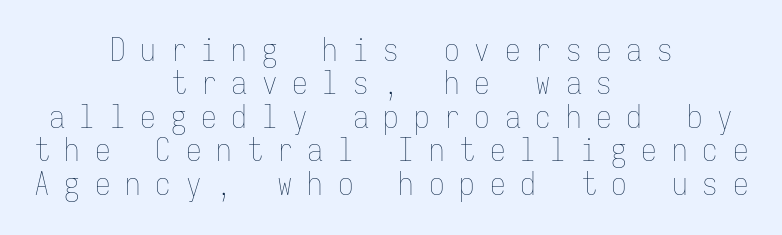
The image shows 31 px thin, condensed type, upright, monospaced; set centered, tight line spacing (1.08x), unusually wide letter spacing (+0.48 em), not underlined; low stroke contrast and a medium x-height.
